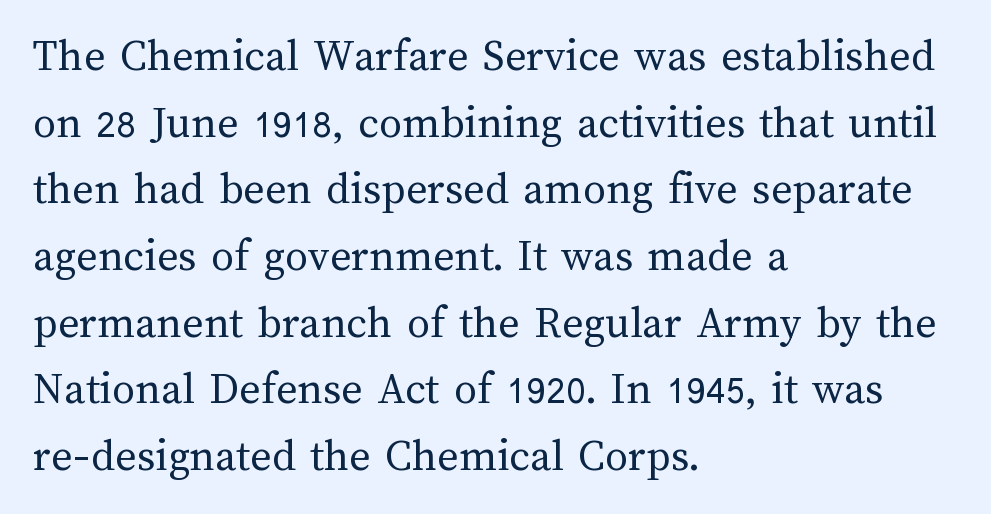
The image shows 46 px regular-weight type, upright; set left-aligned, normal line spacing (1.45x), normal letter spacing, not underlined; medium stroke contrast and a medium x-height.
